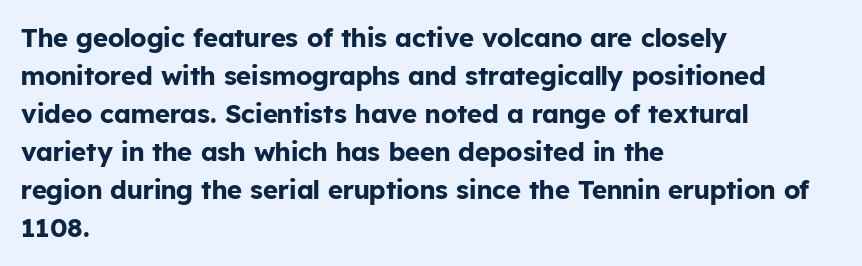
Horizontal alignment here is leftward, the default for most running prose. Nothing unusual about the tracking: characters are spaced as the font intends. Students, observe: this is what conventionally led text looks like. Does the lettering tilt? It doesn't — this is upright.
